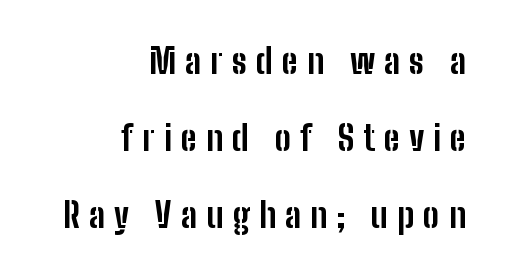
Q: Is the text bold? A: Yes.
Q: Is the text italic (slanted)? A: No, it is upright.
Q: Is the typeface a serif or a sans-serif typeface? A: Sans-serif.
Q: Is the text underlined? A: No.
Q: How is the paragraph aligned? A: Right-aligned.
Q: Is the spacing between letters normal or unusually wide? A: Unusually wide.
Q: Is the spacing between lines tight, normal or loose? A: Loose.
Q: Width (condensed, normal, or wide)? A: Condensed.
Q: Stroke contrast? A: Low.
Q: x-height? A: Medium.
Q: Monospaced? A: No.
